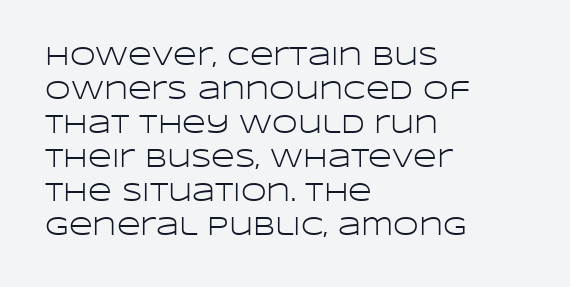
{"italic": "no", "bold": "no", "underline": "no", "align": "left", "line_spacing": "normal", "line_spacing_ratio": 1.31, "letter_spacing": "normal", "letter_spacing_em": 0.0, "glyph_px": 26}
